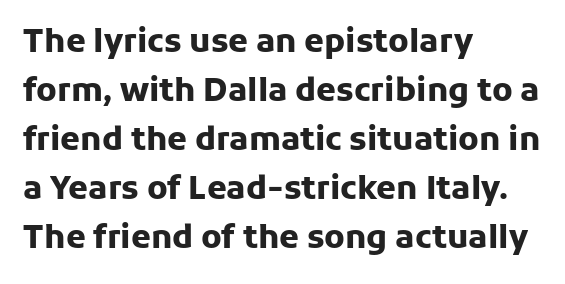
The image shows 32 px heavy sans-serif type, upright; set left-aligned, normal line spacing (1.53x), normal letter spacing, not underlined; low stroke contrast and a medium x-height.
